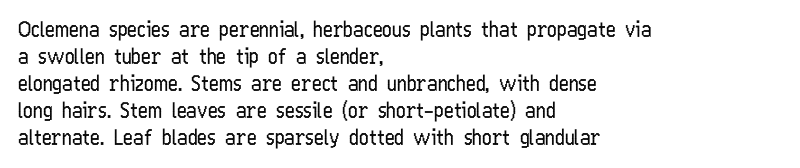
The image shows 21 px text type, upright; set left-aligned, normal line spacing (1.29x), normal letter spacing, not underlined.
